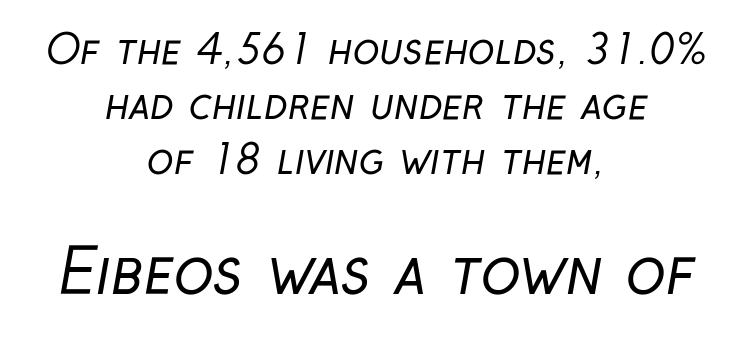
Q: Is the text bold? A: No.
Q: Is the typeface a serif or a sans-serif typeface? A: Sans-serif.
Q: Is the text underlined? A: No.
Q: How is the paragraph aligned? A: Centered.
Q: Is the spacing between letters normal or unusually wide? A: Normal.
Q: Is the spacing between lines tight, normal or loose? A: Normal.
Q: Which block of text is set in a larger size, the first (top) or the second (bottom)? A: The second (bottom) one.
Q: Width (condensed, normal, or wide)? A: Condensed.
Q: Stroke contrast? A: Low.
Q: x-height? A: Medium.
Q: Monospaced? A: No.
